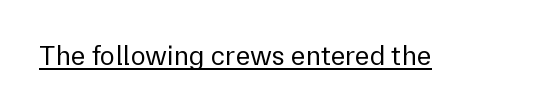
{"serif": "no", "italic": "no", "bold": "no", "weight": "regular", "width": "normal", "stroke_contrast": "low", "x_height": "medium", "monospaced": "no", "underline": "yes", "letter_spacing": "normal", "letter_spacing_em": 0.0, "glyph_px": 28}
